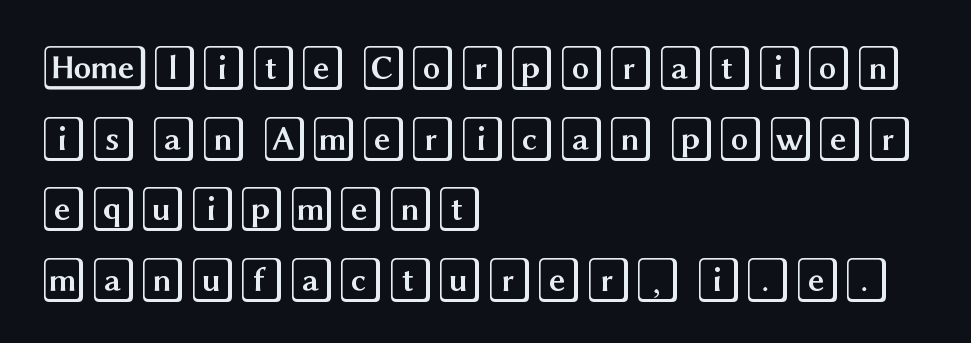
Q: Is the text italic (slanted)? A: No, it is upright.
Q: Is the text underlined? A: No.
Q: How is the paragraph aligned? A: Left-aligned.
Q: Is the spacing between letters normal or unusually wide? A: Normal.
Q: Is the spacing between lines tight, normal or loose? A: Normal.
Q: Width (condensed, normal, or wide)? A: Wide.
Q: x-height? A: Large.
